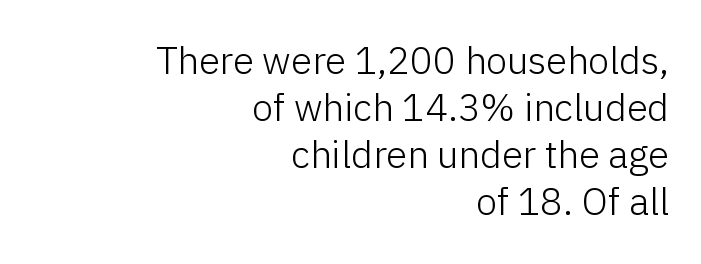
Decoration check: the copy has no underline. The type is set solid horizontally, with unmodified tracking. Proportional: the letters do not fall into vertical columns. Style check: upright.
